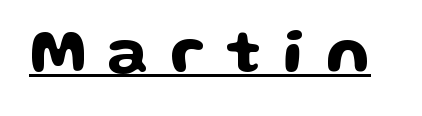
Observe the wide spacing: letters keep a clear distance from each other. Check the space under the baseline: a stroke is drawn there. It's the straight-up-and-down kind of type. Classification — sans serif.
